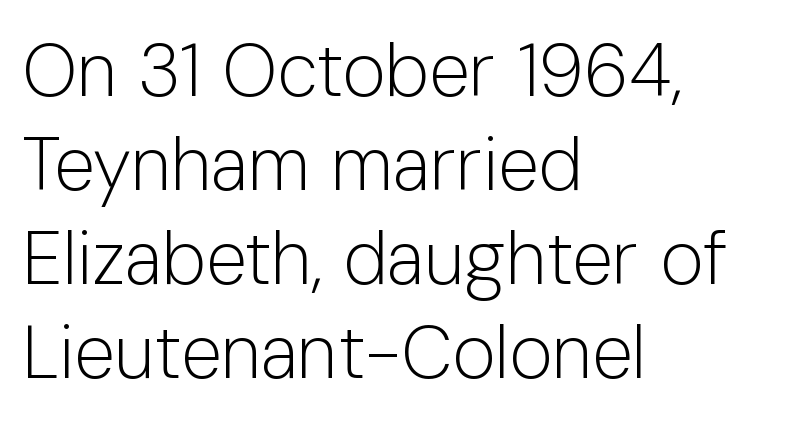
{"serif": "no", "italic": "no", "bold": "no", "weight": "light", "width": "normal", "stroke_contrast": "low", "x_height": "medium", "monospaced": "no", "underline": "no", "align": "left", "line_spacing": "normal", "line_spacing_ratio": 1.27, "letter_spacing": "normal", "letter_spacing_em": 0.0, "glyph_px": 74}
